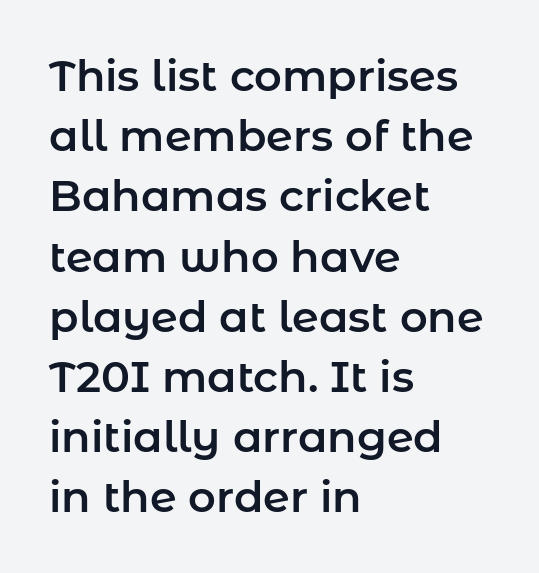
{"serif": "no", "italic": "no", "width": "normal", "stroke_contrast": "low", "x_height": "medium", "monospaced": "no", "underline": "no", "align": "left", "line_spacing": "normal", "line_spacing_ratio": 1.4, "letter_spacing": "normal", "letter_spacing_em": 0.0, "glyph_px": 43}
